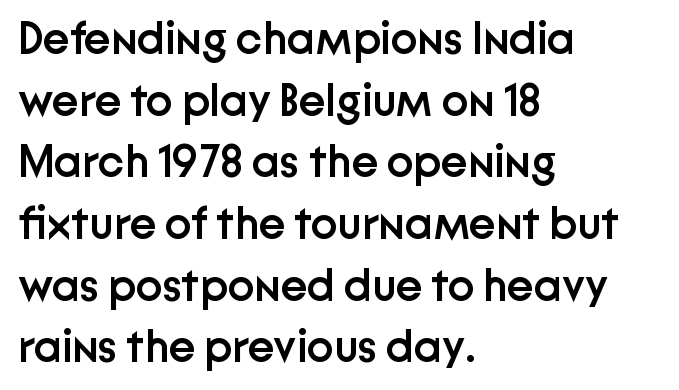
The image shows 45 px semibold sans-serif type, upright; set left-aligned, normal line spacing (1.37x), normal letter spacing, not underlined; low stroke contrast and a medium x-height.
